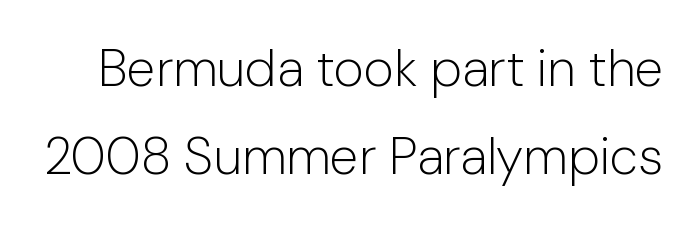
The strip under each line holds only bare page. The block of text has a typical density, with ordinary space between rows. A light-to-regular cut is what we see here. The face used here is rendered with its standard letterfit. Is this a fixed-width face? No — the glyphs have proportional, varying widths. Ordinary non-slanted type is in use.
